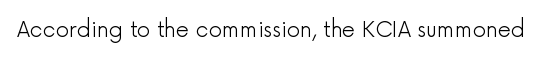
{"italic": "no", "bold": "no", "underline": "no", "letter_spacing": "normal", "letter_spacing_em": 0.0, "glyph_px": 21}
